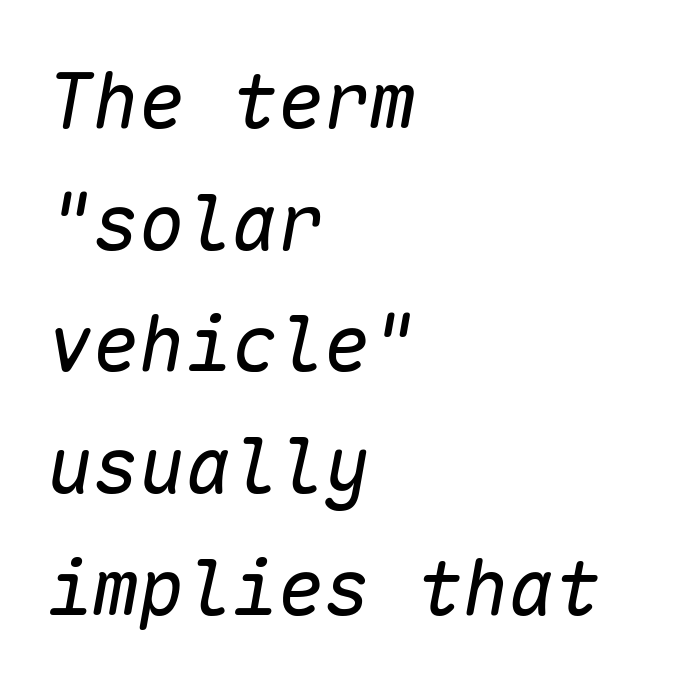
The image shows 77 px regular-weight type, italic (leaning right), monospaced; set left-aligned, normal line spacing (1.58x), normal letter spacing, not underlined; low stroke contrast and a medium x-height.
